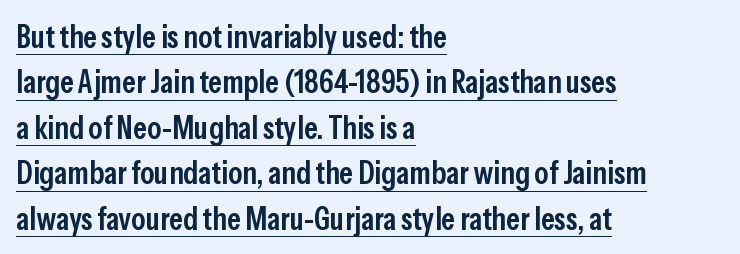
The image shows 32 px semibold, condensed sans-serif type, upright; set left-aligned, normal line spacing (1.42x), normal letter spacing, underlined; low stroke contrast and a medium x-height.
